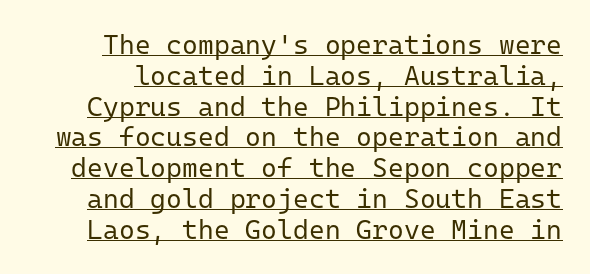
The image shows 27 px text type, upright; set tight line spacing (1.14x), normal letter spacing, underlined.
